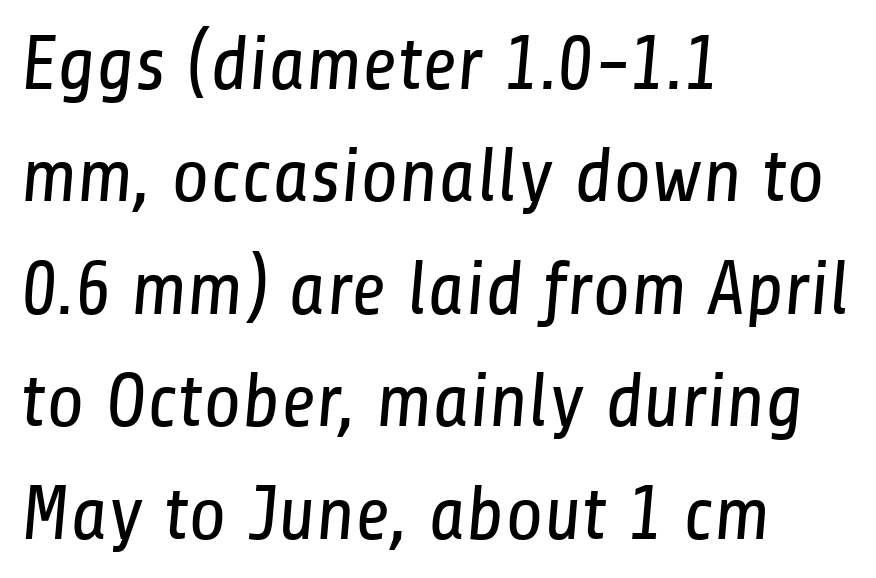
{"serif": "no", "bold": "no", "weight": "regular", "width": "condensed", "stroke_contrast": "low", "x_height": "medium", "monospaced": "no", "underline": "no", "align": "left", "line_spacing": "normal", "line_spacing_ratio": 1.46, "letter_spacing": "normal", "letter_spacing_em": 0.0, "glyph_px": 77}
